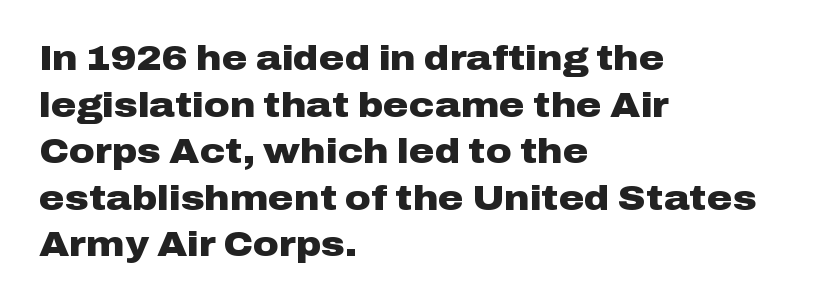
Q: Is the text bold? A: Yes.
Q: Is the text italic (slanted)? A: No, it is upright.
Q: Is the typeface a serif or a sans-serif typeface? A: Sans-serif.
Q: Is the text underlined? A: No.
Q: How is the paragraph aligned? A: Left-aligned.
Q: Is the spacing between letters normal or unusually wide? A: Normal.
Q: Is the spacing between lines tight, normal or loose? A: Normal.
Q: Width (condensed, normal, or wide)? A: Wide.
Q: Stroke contrast? A: Low.
Q: x-height? A: Medium.
Q: Monospaced? A: No.
